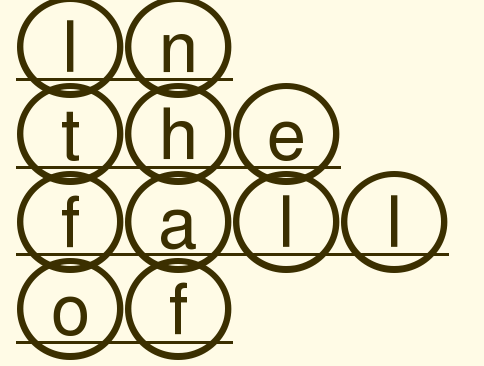
Q: Is the text italic (slanted)? A: No, it is upright.
Q: Is the text underlined? A: Yes.
Q: How is the paragraph aligned? A: Left-aligned.
Q: Is the spacing between letters normal or unusually wide? A: Normal.
Q: Is the spacing between lines tight, normal or loose? A: Normal.
Q: Width (condensed, normal, or wide)? A: Wide.
Q: x-height? A: Large.
